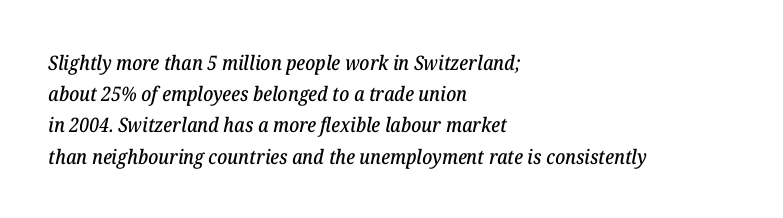
Does the lettering tilt? It does — this is italic. Rule under the text: the space is simply empty. Nothing unusual about the tracking: characters are spaced as the font intends. All the whitespace from short lines collects on the right. A normal amount of white space separates one row of letters from the next.
